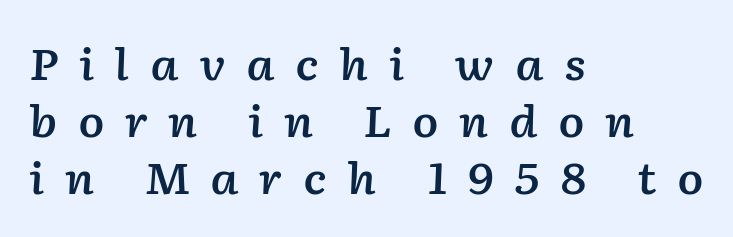
Letters rest on an invisible, unmarked baseline. The block of text has a typical density, with ordinary space between rows. The letters are slanted; this is an italic face. Between one letter and the next there's a generous, obvious gap. The rendering uses natural spacing where letterforms have individual widths.
